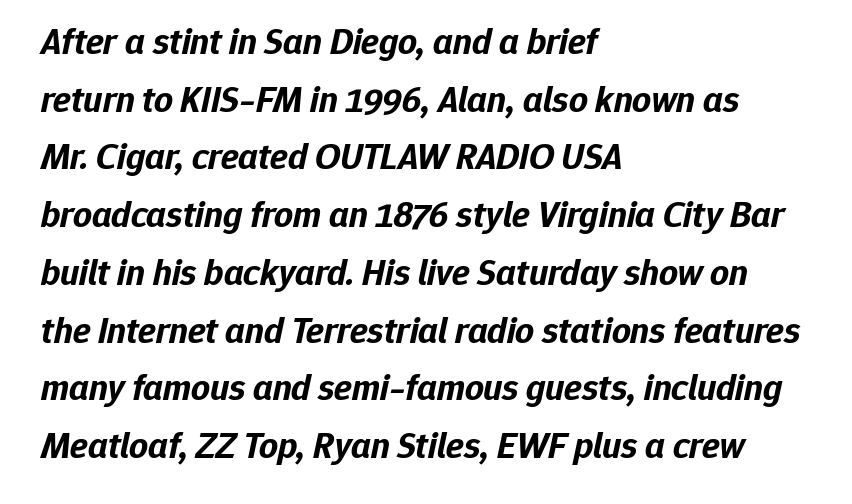
This is heavy type, rendered in bold. You can tell it's italic because the verticals aren't actually vertical. Summary of vertical rhythm: regular, with standard interline spacing. Is this a fixed-width face? No — the glyphs have proportional, varying widths.
